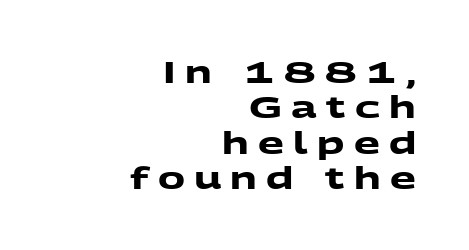
The image shows 30 px heavy, wide sans-serif type; set right-aligned, line spacing 1.18x, unusually wide letter spacing (+0.31 em), not underlined; medium stroke contrast and a medium x-height.
